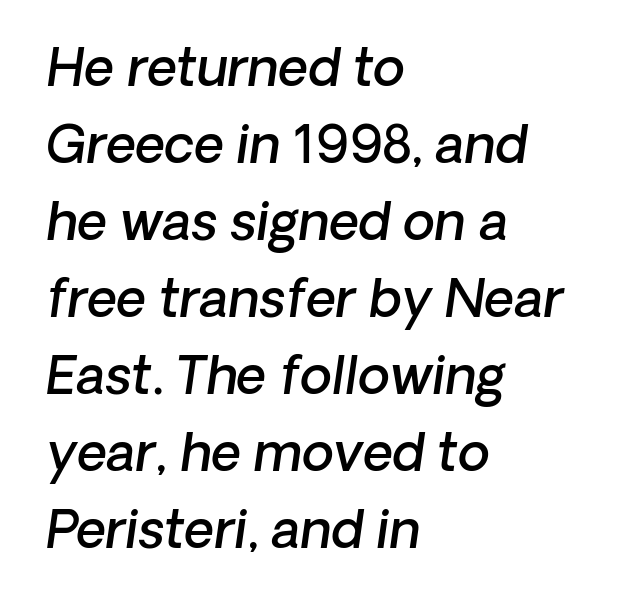
Q: Is the text bold? A: Semi-bold.
Q: Is the typeface a serif or a sans-serif typeface? A: Sans-serif.
Q: Is the text underlined? A: No.
Q: How is the paragraph aligned? A: Left-aligned.
Q: Is the spacing between letters normal or unusually wide? A: Normal.
Q: Is the spacing between lines tight, normal or loose? A: Normal.
Q: Width (condensed, normal, or wide)? A: Normal.
Q: Stroke contrast? A: Low.
Q: x-height? A: Medium.
Q: Monospaced? A: No.
